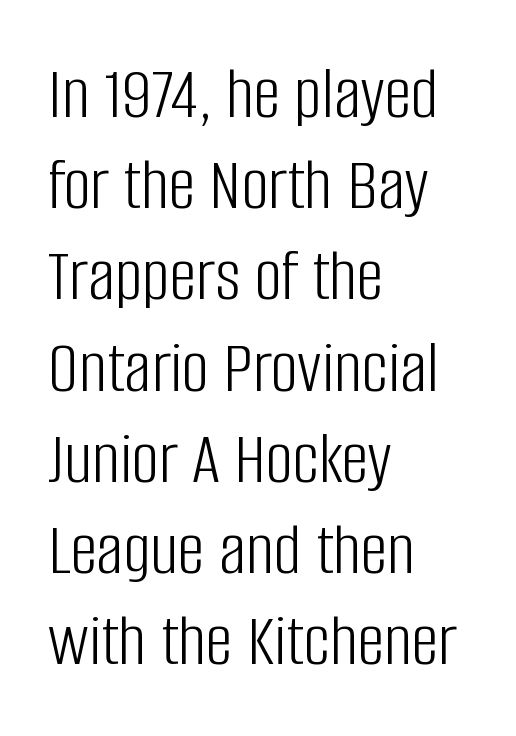
{"serif": "no", "italic": "no", "bold": "no", "weight": "light", "width": "condensed", "stroke_contrast": "low", "x_height": "large", "monospaced": "no", "underline": "no", "align": "left", "line_spacing_ratio": 1.2, "letter_spacing": "normal", "letter_spacing_em": 0.0, "glyph_px": 76}
